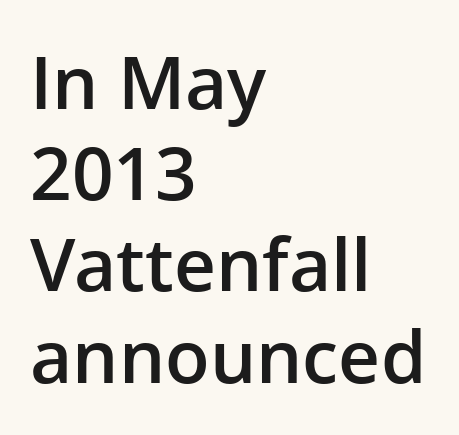
The image shows 73 px semibold sans-serif type, upright; set left-aligned, normal line spacing (1.25x), normal letter spacing, not underlined; low stroke contrast and a medium x-height.
